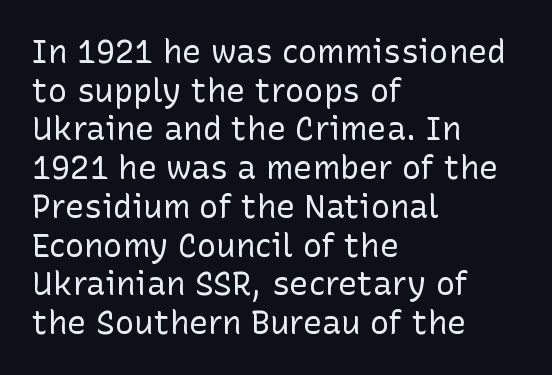
Q: Is the text bold? A: No.
Q: Is the text italic (slanted)? A: No, it is upright.
Q: Is the typeface a serif or a sans-serif typeface? A: Sans-serif.
Q: Is the text underlined? A: No.
Q: How is the paragraph aligned? A: Left-aligned.
Q: Is the spacing between letters normal or unusually wide? A: Normal.
Q: Width (condensed, normal, or wide)? A: Normal.
Q: Stroke contrast? A: Low.
Q: x-height? A: Medium.
Q: Monospaced? A: No.
